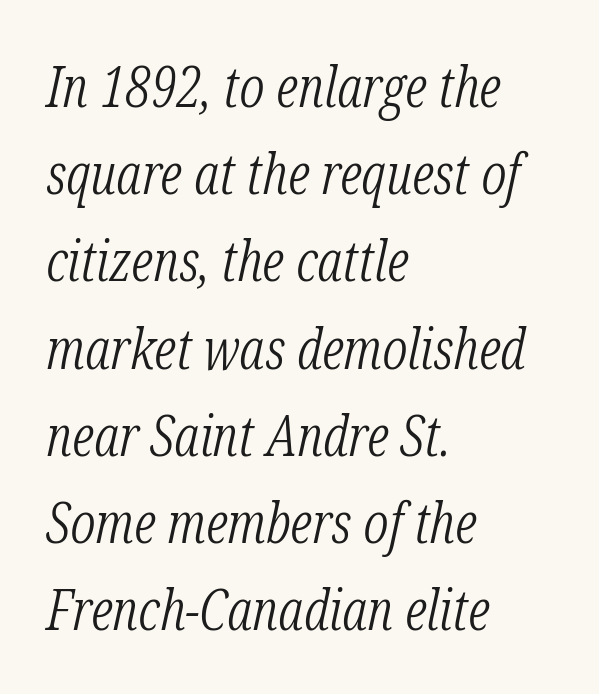
The passage shown is typed in a proportional face where columns would drift. The horizontal fit of the characters is conventional and even. Typographically, this falls in the serif category. Bare-footed words on every line.
